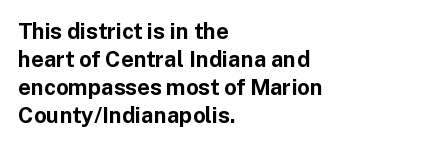
The axis of the letterforms is exactly vertical. Leftover space on each line is placed entirely after the last word. Each row of text sits above clean, open space. Students, note that the glyphs here touch the page at normal intervals.
